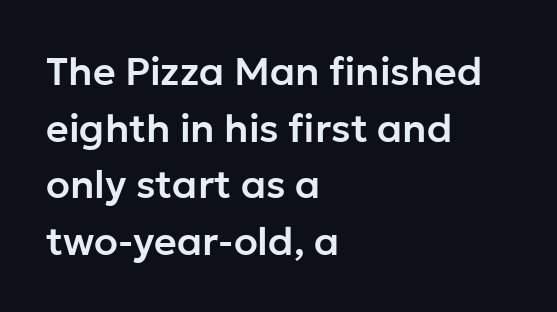
The glyphs are unaccompanied by any horizontal stroke below them. The tracking reads as untouched default to a designer's eye. Is this a sans? Yes — the strokes have no serifs. Think of a printed novel: that variable character pitch is what you see here. The typesetter chose a ragged-right arrangement here.
